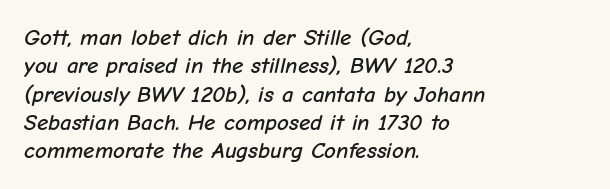
Check the space under the baseline: it is left empty. In terms of letterspacing, this is plain default setting. The axis of the letterforms is tilted away from vertical. Horizontal alignment here is leftward, the default for most running prose.
